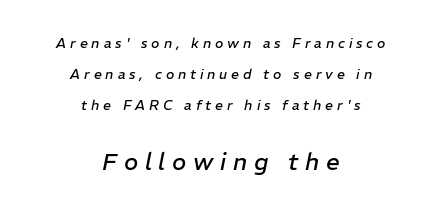
{"italic": "yes", "lean": "right", "slant_degrees": 11, "bold": "no", "underline": "no", "align": "center", "line_spacing": "loose", "line_spacing_ratio": 2.21, "letter_spacing": "wide", "letter_spacing_em": 0.28, "larger_block": "second", "size_ratio": 1.71, "glyph_px": 24}
